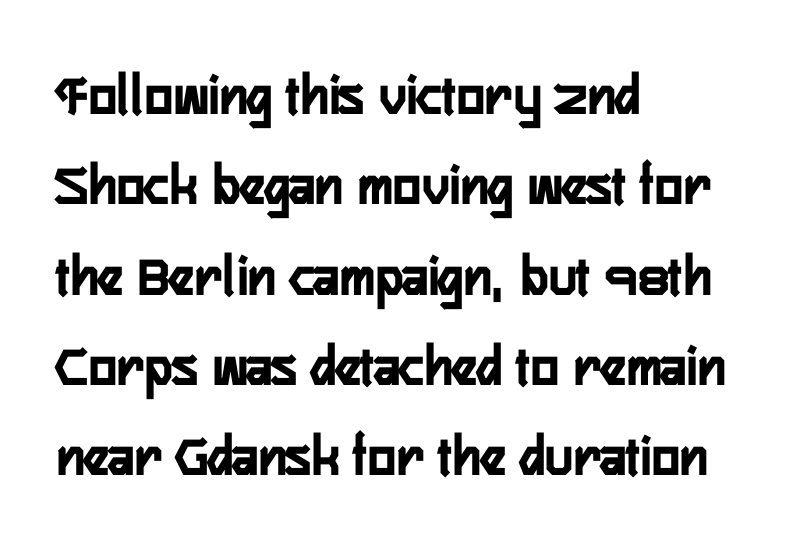
The letters stand upright; this is a roman face. The characters display no serif detailing; their extremities are plain. Nobody drew a line under any word here. A typesetter would call this proportional, since set widths differ per character. Which margin do the lines hug? The left one — the right edge is uneven. Students, note that the glyphs here touch the page at normal intervals.
